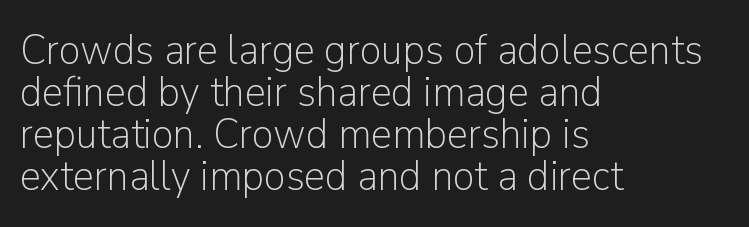
Q: Is the text bold? A: No.
Q: Is the text italic (slanted)? A: No, it is upright.
Q: Is the typeface a serif or a sans-serif typeface? A: Sans-serif.
Q: Is the text underlined? A: No.
Q: How is the paragraph aligned? A: Left-aligned.
Q: Is the spacing between letters normal or unusually wide? A: Normal.
Q: Is the spacing between lines tight, normal or loose? A: Tight.
Q: Width (condensed, normal, or wide)? A: Normal.
Q: Stroke contrast? A: Low.
Q: x-height? A: Medium.
Q: Monospaced? A: No.
